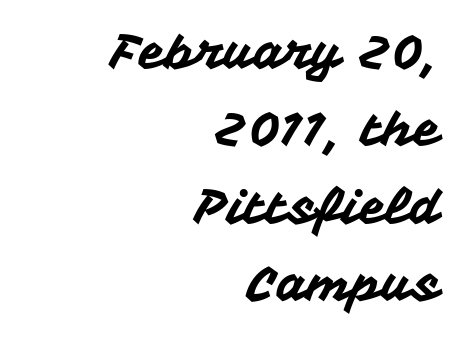
Only glyphs here, with clear space below each row. The face used here is proportionally spaced, like ordinary book or web type. This sample is right-justified, so line beginnings fall wherever the words allow. Tracking value appears to be zero — textbook default spacing.
